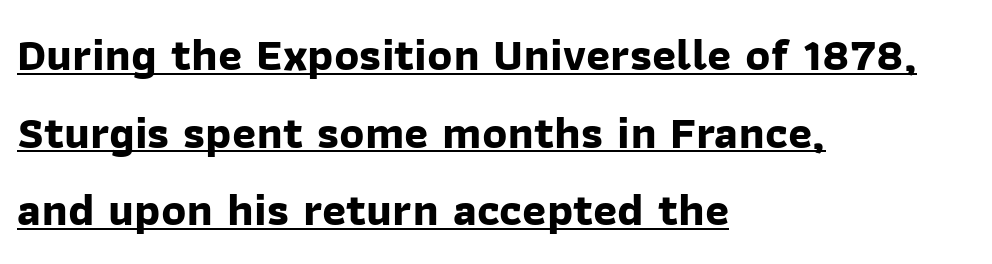
Q: Is the text bold? A: Yes.
Q: Is the typeface a serif or a sans-serif typeface? A: Sans-serif.
Q: Is the text underlined? A: Yes.
Q: How is the paragraph aligned? A: Left-aligned.
Q: Is the spacing between letters normal or unusually wide? A: Normal.
Q: Is the spacing between lines tight, normal or loose? A: Normal.
Q: Width (condensed, normal, or wide)? A: Normal.
Q: Stroke contrast? A: Low.
Q: x-height? A: Medium.
Q: Monospaced? A: No.
